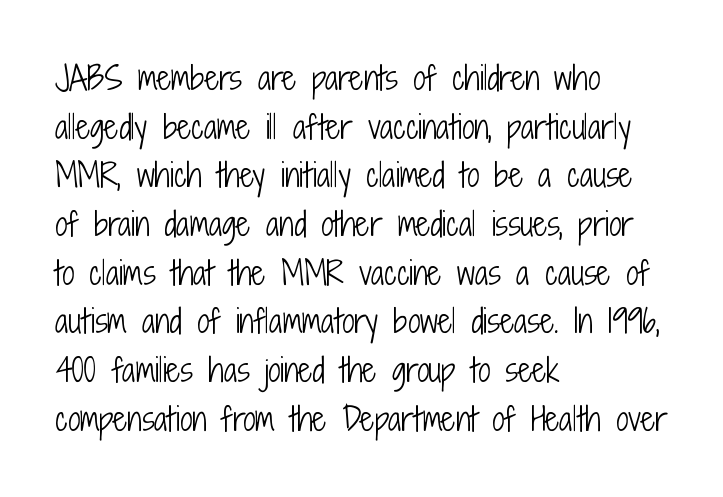
This sample uses an upright cut, with every glyph sitting square on the baseline. A bare baseline throughout the passage. Tracking here is standard; glyphs follow each other at the usual distance. The characters display no serif detailing; their extremities are plain. Note the varied advance widths — an 'i' is clearly narrower than an 'm'.
